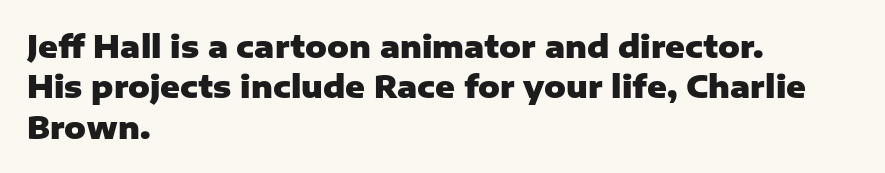
Note: no serifs on the glyphs. Visually the block forms a straight wall on the left and a jagged coastline on the right. Do the characters align in a grid? No, the font is proportional. The strokes are fattened all the way to bold. One glance says typical: line gaps are just what's usual. Rendered with straight, roman letterforms.
